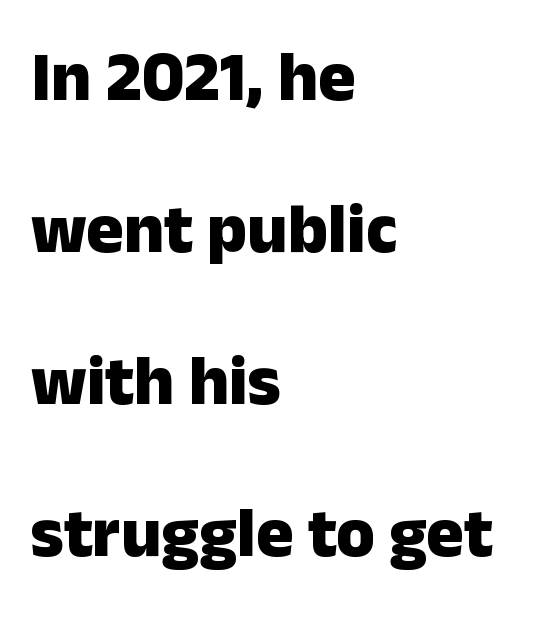
The image shows 70 px heavy sans-serif type, upright; set left-aligned, loose line spacing (2.17x), normal letter spacing, not underlined; low stroke contrast and a medium x-height.
